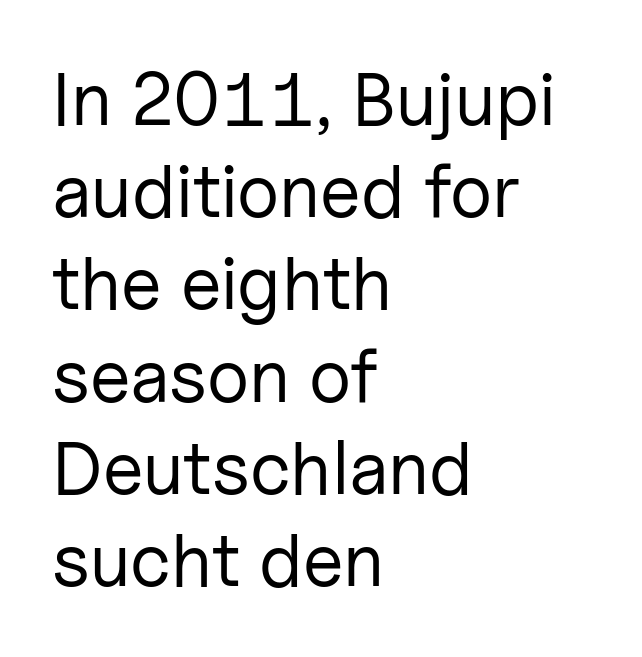
The image shows 75 px regular-weight sans-serif type, upright; set left-aligned, line spacing 1.23x, normal letter spacing, not underlined; low stroke contrast and a medium x-height.
